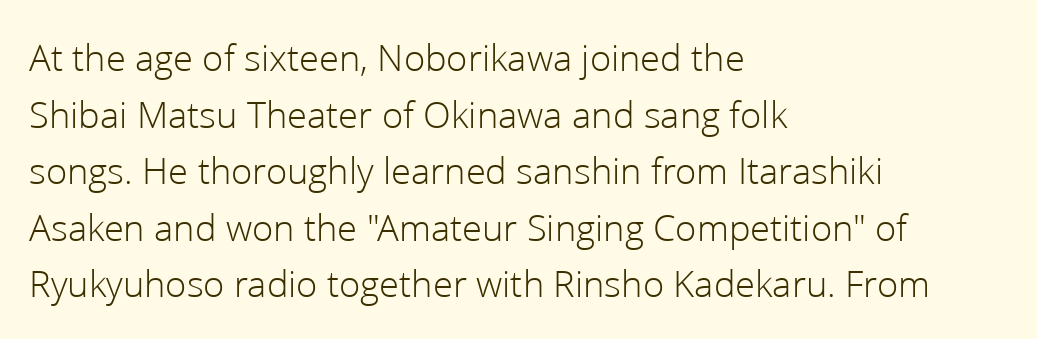
Q: Is the text bold? A: No.
Q: Is the text italic (slanted)? A: No, it is upright.
Q: Is the typeface a serif or a sans-serif typeface? A: Sans-serif.
Q: Is the text underlined? A: No.
Q: How is the paragraph aligned? A: Left-aligned.
Q: Is the spacing between letters normal or unusually wide? A: Normal.
Q: Is the spacing between lines tight, normal or loose? A: Normal.
Q: Width (condensed, normal, or wide)? A: Normal.
Q: Stroke contrast? A: Low.
Q: x-height? A: Medium.
Q: Monospaced? A: No.
